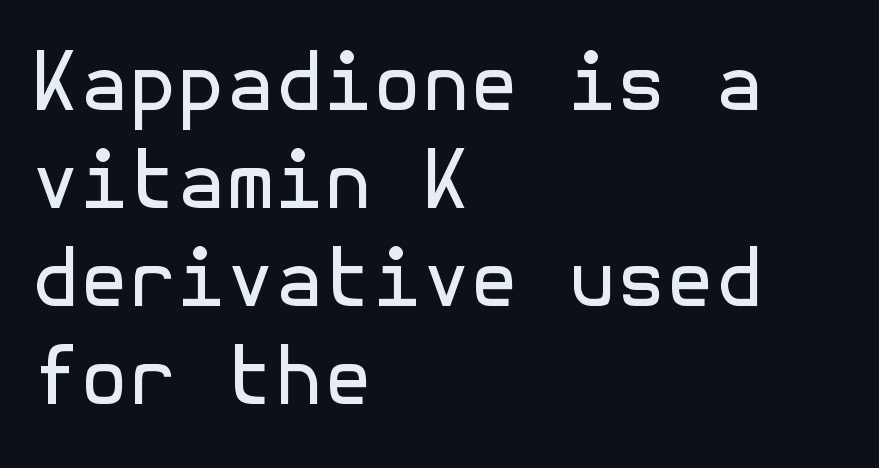
The image shows 79 px regular-weight sans-serif type, upright; set left-aligned, line spacing 1.24x, normal letter spacing, not underlined; a medium x-height.
